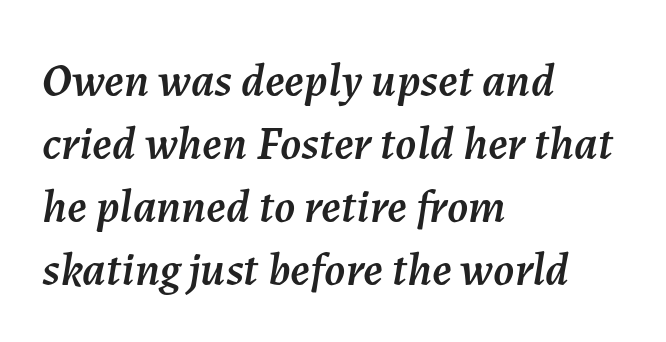
{"italic": "yes", "lean": "right", "slant_degrees": 7, "width": "normal", "stroke_contrast": "medium", "x_height": "medium", "monospaced": "no", "underline": "no", "align": "left", "line_spacing": "normal", "line_spacing_ratio": 1.34, "letter_spacing": "normal", "letter_spacing_em": 0.0, "glyph_px": 47}
